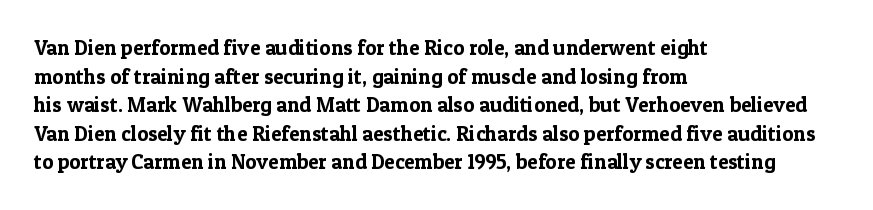
The rendering keeps characters at their native spacing. Does the lettering tilt? It doesn't — this is upright. Descender tails drop into unmarked territory. The lines sit at an ordinary, default distance from one another. One-word summary of the alignment: left.
